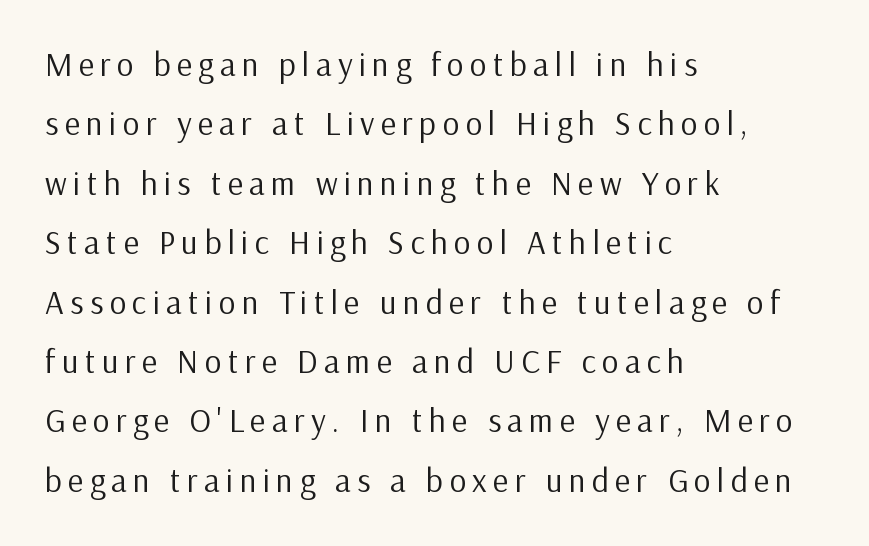
{"serif": "no", "italic": "no", "bold": "no", "weight": "regular", "width": "normal", "stroke_contrast": "low", "x_height": "medium", "monospaced": "no", "underline": "no", "align": "left", "line_spacing_ratio": 1.8, "glyph_px": 33}
